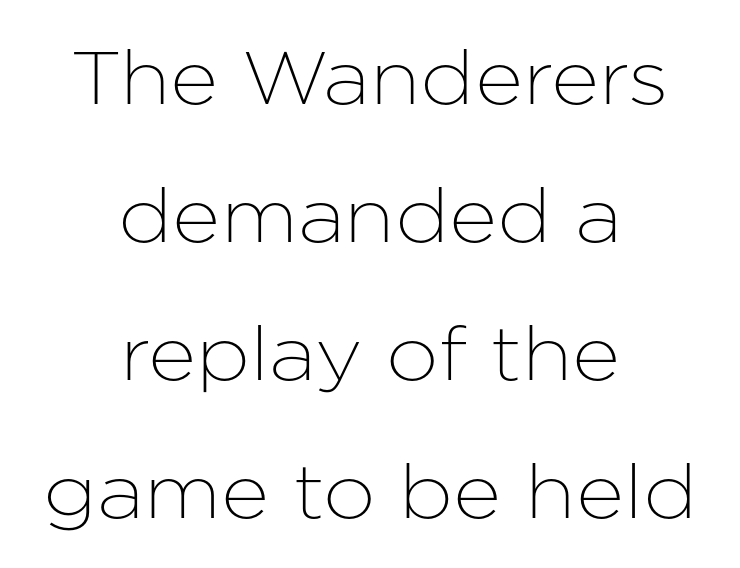
{"serif": "no", "italic": "no", "width": "normal", "stroke_contrast": "low", "x_height": "medium", "monospaced": "no", "underline": "no", "align": "center", "line_spacing_ratio": 1.84, "letter_spacing": "normal", "letter_spacing_em": 0.0, "glyph_px": 75}
